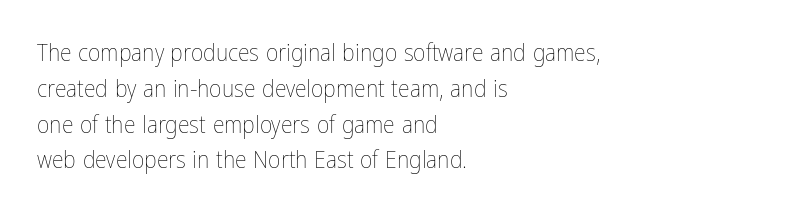
The image shows 24 px text type, upright; set left-aligned, normal line spacing (1.49x), normal letter spacing, not underlined.
